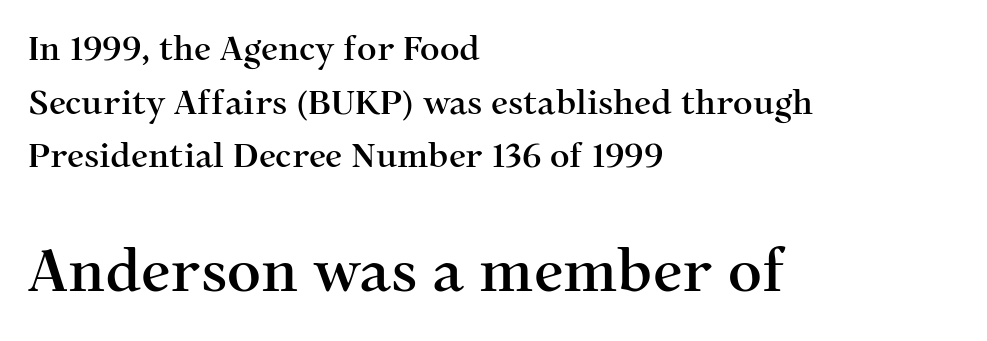
Compare the two chunks: the lower has the greater cap height. Typographically, this falls in the serif category. Each row of text sits above clean, open space. Looks like regular typesetting: each glyph gets only the width it needs.
